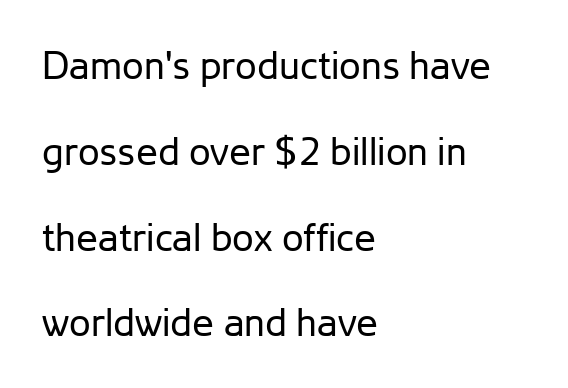
Q: Is the text bold? A: No.
Q: Is the text italic (slanted)? A: No, it is upright.
Q: Is the typeface a serif or a sans-serif typeface? A: Sans-serif.
Q: Is the text underlined? A: No.
Q: How is the paragraph aligned? A: Left-aligned.
Q: Is the spacing between letters normal or unusually wide? A: Normal.
Q: Is the spacing between lines tight, normal or loose? A: Loose.
Q: Width (condensed, normal, or wide)? A: Normal.
Q: Stroke contrast? A: Low.
Q: x-height? A: Medium.
Q: Monospaced? A: No.
